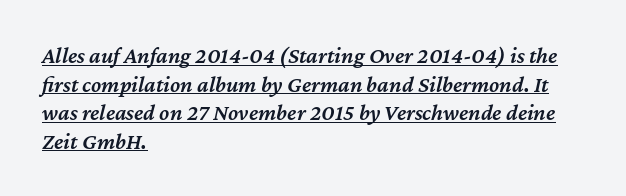
Q: Is the text bold? A: Semi-bold.
Q: Is the text italic (slanted)? A: Yes, it leans right by about 12 degrees.
Q: Is the text underlined? A: Yes.
Q: How is the paragraph aligned? A: Left-aligned.
Q: Is the spacing between letters normal or unusually wide? A: Normal.
